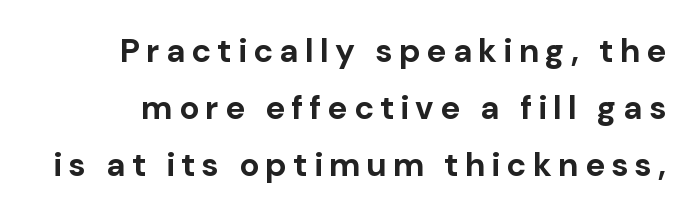
The image shows 33 px bold sans-serif type, upright; set line spacing 1.72x, not underlined; low stroke contrast and a medium x-height.
